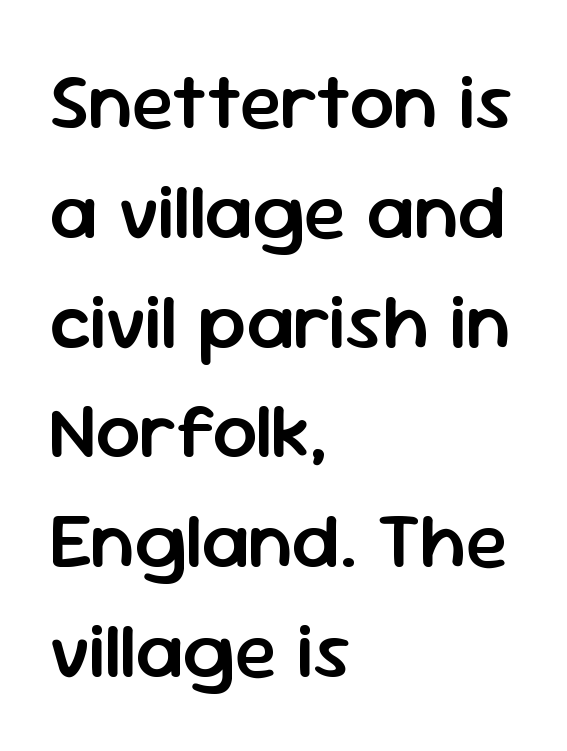
Weight: semibold (demi). Each line starts at the same left margin while the right side varies. The string is rendered with underlining switched off. The face used here is rendered with its standard letterfit. This sample has the flowing, uneven cadence of proportional lettering. The designer went with a sans here, leaving each stem footless.
